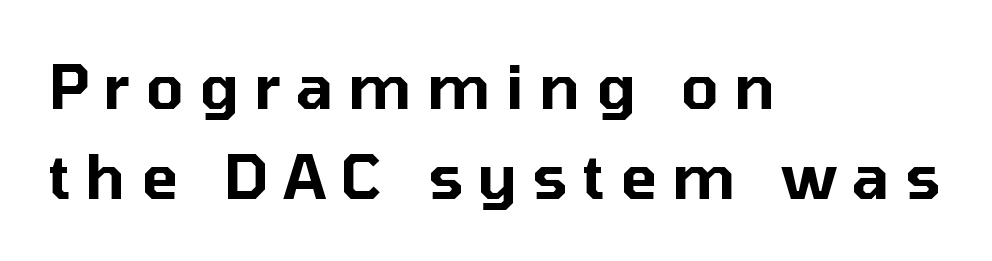
The image shows 61 px sans-serif type, upright; set left-aligned, normal line spacing (1.48x), unusually wide letter spacing (+0.25 em), not underlined; low stroke contrast and a medium x-height.
